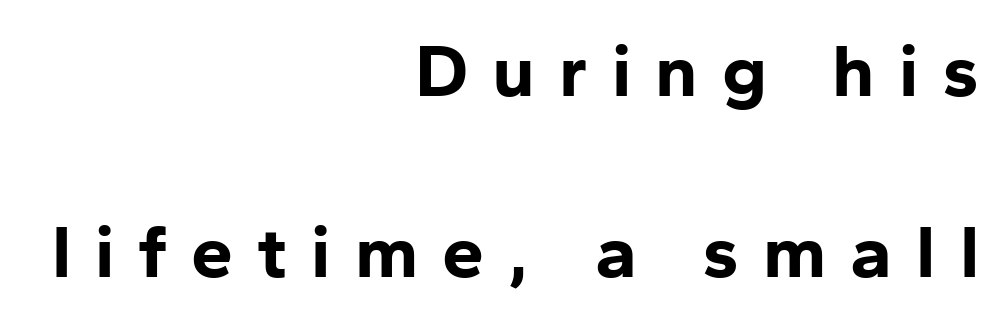
The image shows 75 px bold sans-serif type, upright; set right-aligned, loose line spacing (2.41x), unusually wide letter spacing (+0.32 em), not underlined; low stroke contrast and a medium x-height.
